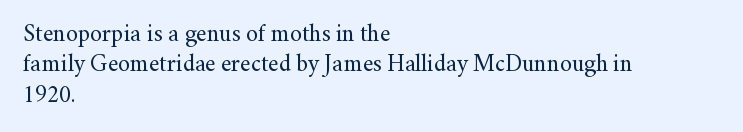
The type sits square on the baseline with zero lean. Only glyphs here, with clear space below each row. This sample is left-justified, so line endings fall wherever the words run out. Nothing unusual about the tracking: characters are spaced as the font intends. No extra ink here — the face is not bold.
